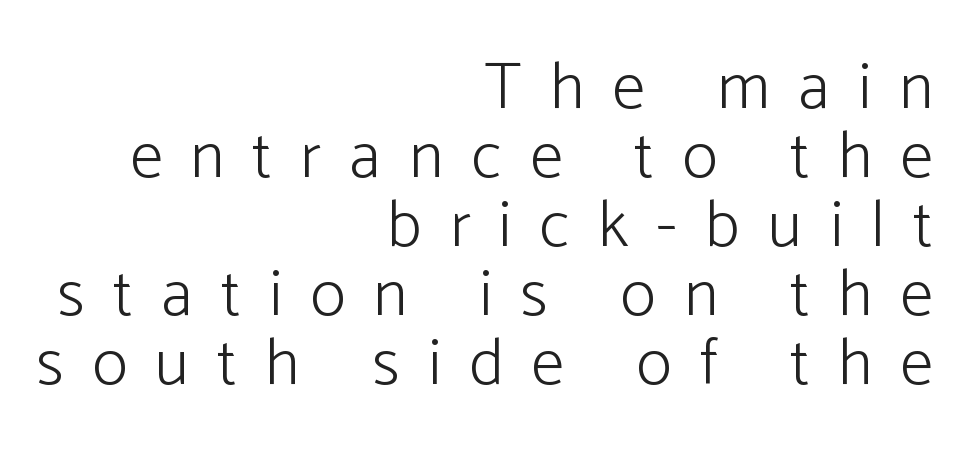
The image shows 67 px light sans-serif type, upright; set right-aligned, tight line spacing (1.03x), unusually wide letter spacing (+0.42 em), not underlined; low stroke contrast and a medium x-height.
